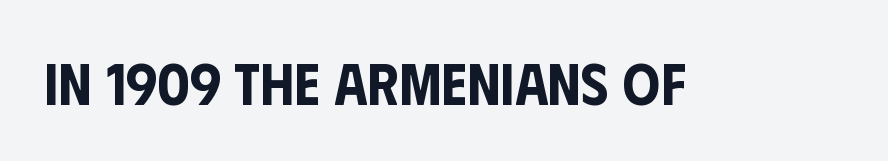
{"serif": "no", "italic": "no", "width": "condensed", "stroke_contrast": "low", "x_height": "large", "monospaced": "no", "underline": "no", "letter_spacing": "normal", "letter_spacing_em": 0.0, "glyph_px": 59}
